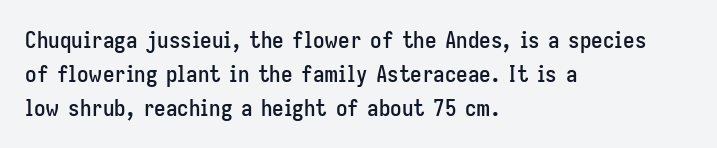
The image shows 23 px text type, upright; set left-aligned, normal line spacing (1.47x), normal letter spacing, not underlined.
